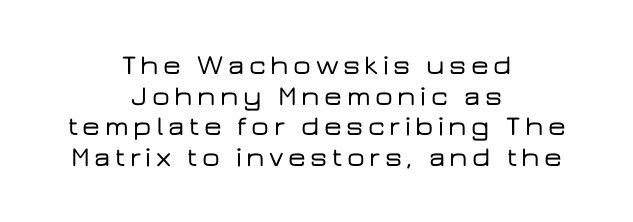
Italic: no, the glyphs are upright roman. A typesetter would call this leading minimal, almost set solid. The foot of each line stays bare and open. No feet cap the strokes, marking this as sans-serif type. Caption: multi-line text, centered on the measure. The passage shown is typed in a proportional face where columns would drift.
